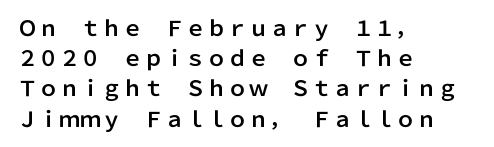
{"italic": "no", "underline": "no", "align": "left", "line_spacing": "normal", "line_spacing_ratio": 1.44, "letter_spacing": "normal", "letter_spacing_em": 0.0, "glyph_px": 21}
